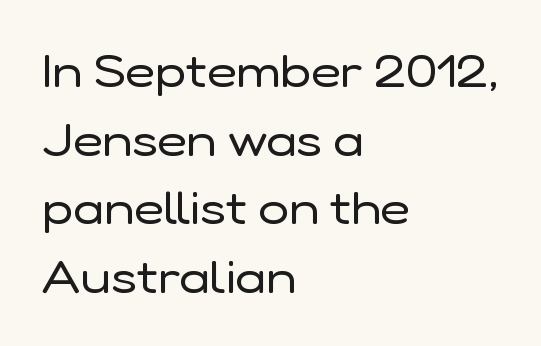
These lines keep a tight, regular rhythm from letter to letter. No word sits above an underline. The font sits on the lighter half of the weight spectrum, regular included. The rows are spaced the way most documents space them. The paragraph shown leans on its left margin.
